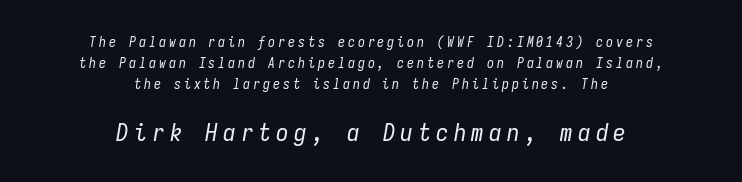
{"italic": "yes", "lean": "right", "slant_degrees": 9, "bold": "no", "underline": "no", "align": "center", "line_spacing": "normal", "line_spacing_ratio": 1.49, "letter_spacing": "wide", "letter_spacing_em": 0.21, "larger_block": "second", "size_ratio": 1.79, "glyph_px": 25}
